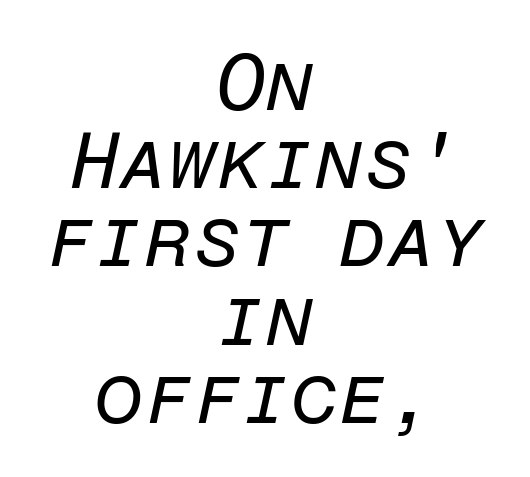
{"italic": "yes", "lean": "right", "slant_degrees": 12, "bold": "no", "weight": "regular", "width": "normal", "stroke_contrast": "low", "x_height": "medium", "monospaced": "yes", "underline": "no", "align": "center", "line_spacing": "tight", "line_spacing_ratio": 0.99, "letter_spacing": "normal", "letter_spacing_em": 0.0, "glyph_px": 79}
